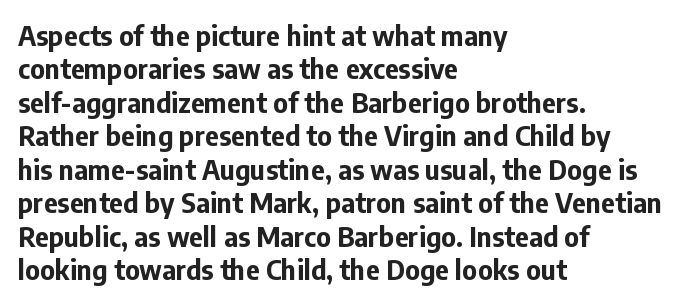
There is no visible air inserted between adjacent glyphs. Compared with a centered layout, this one pins lines to the left instead. The strokes are fattened all the way to bold. A typesetter would mark this as roman, not italic. The words here are not underlined.
